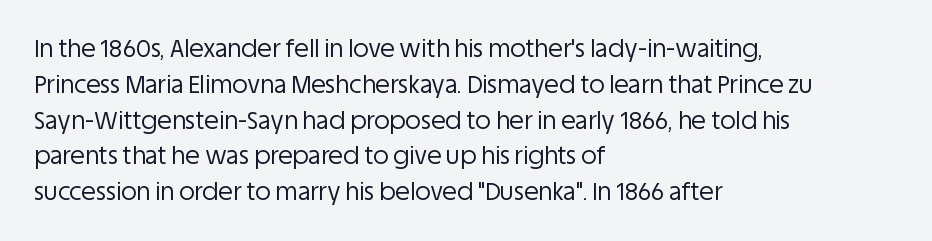
Q: Is the text bold? A: No.
Q: Is the text italic (slanted)? A: No, it is upright.
Q: Is the text underlined? A: No.
Q: How is the paragraph aligned? A: Left-aligned.
Q: Is the spacing between letters normal or unusually wide? A: Normal.
Q: Is the spacing between lines tight, normal or loose? A: Normal.
